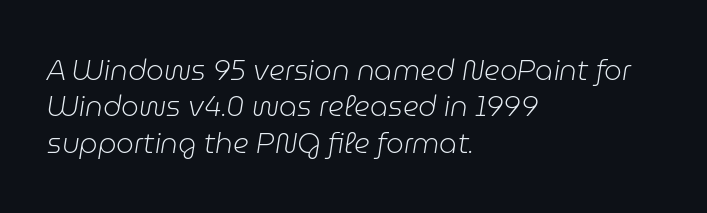
{"italic": "yes", "lean": "right", "slant_degrees": 9, "bold": "no", "weight": "light", "width": "normal", "stroke_contrast": "low", "x_height": "medium", "monospaced": "no", "underline": "no", "align": "left", "line_spacing": "normal", "line_spacing_ratio": 1.3, "letter_spacing": "normal", "letter_spacing_em": 0.0, "glyph_px": 28}
